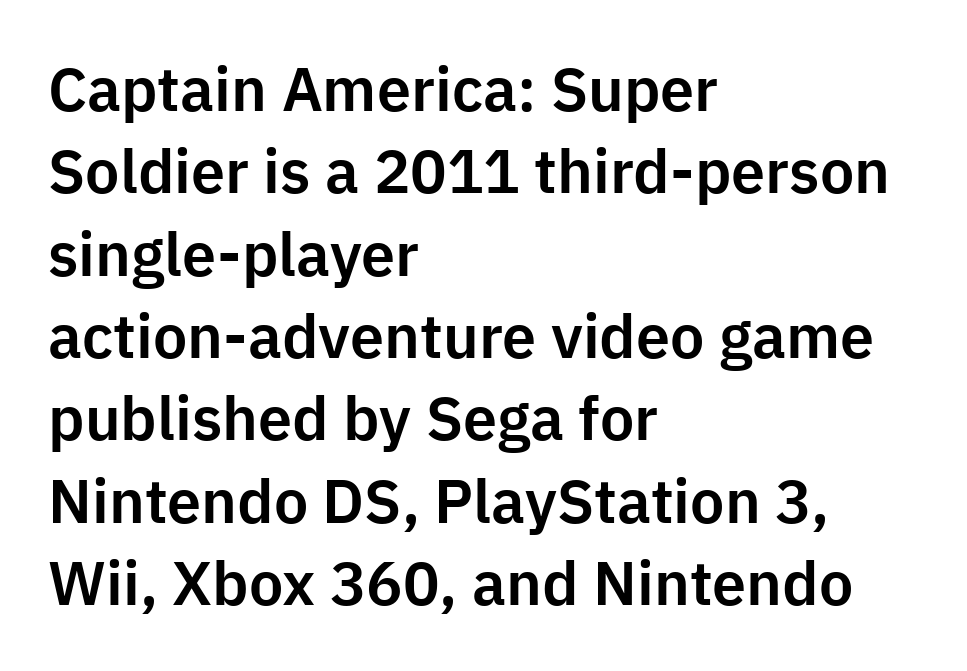
The line texture is even and compact thanks to regular tracking. Spacing verdict: proportional, widths tailored to each character. Short and long lines alike share a common starting point at left. Nope, not italic — everything's standing straight. This sample uses a sans-serif face.
